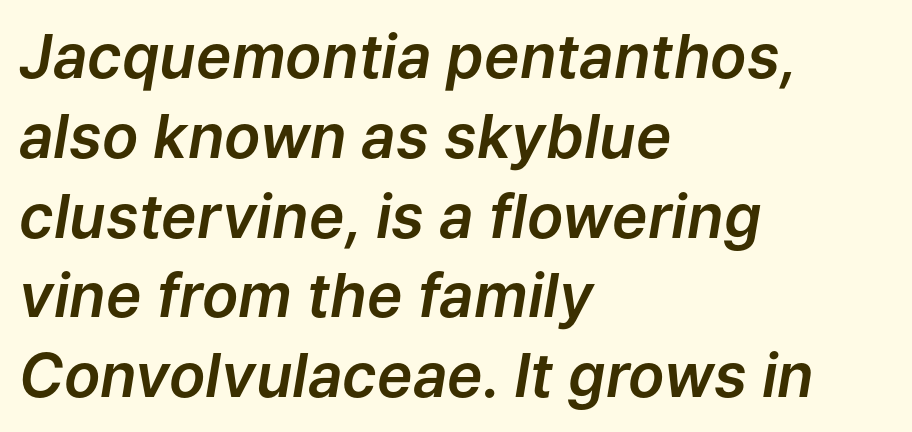
In terms of leading, this rendering sits right in the middle. The area under the type is left untouched. The passage shown has conventional tracking throughout. A typesetter would call this proportional, since set widths differ per character.
